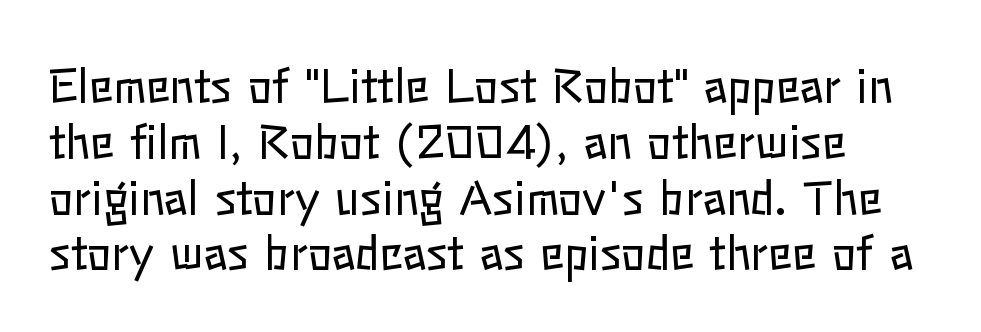
{"italic": "no", "bold": "no", "weight": "regular", "width": "normal", "stroke_contrast": "low", "x_height": "medium", "monospaced": "no", "underline": "no", "line_spacing_ratio": 1.24, "letter_spacing": "normal", "letter_spacing_em": 0.0, "glyph_px": 45}
